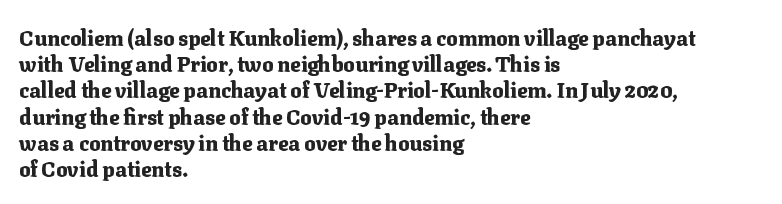
The image shows 21 px bold type, upright; set left-aligned, normal line spacing (1.25x), normal letter spacing, not underlined.
